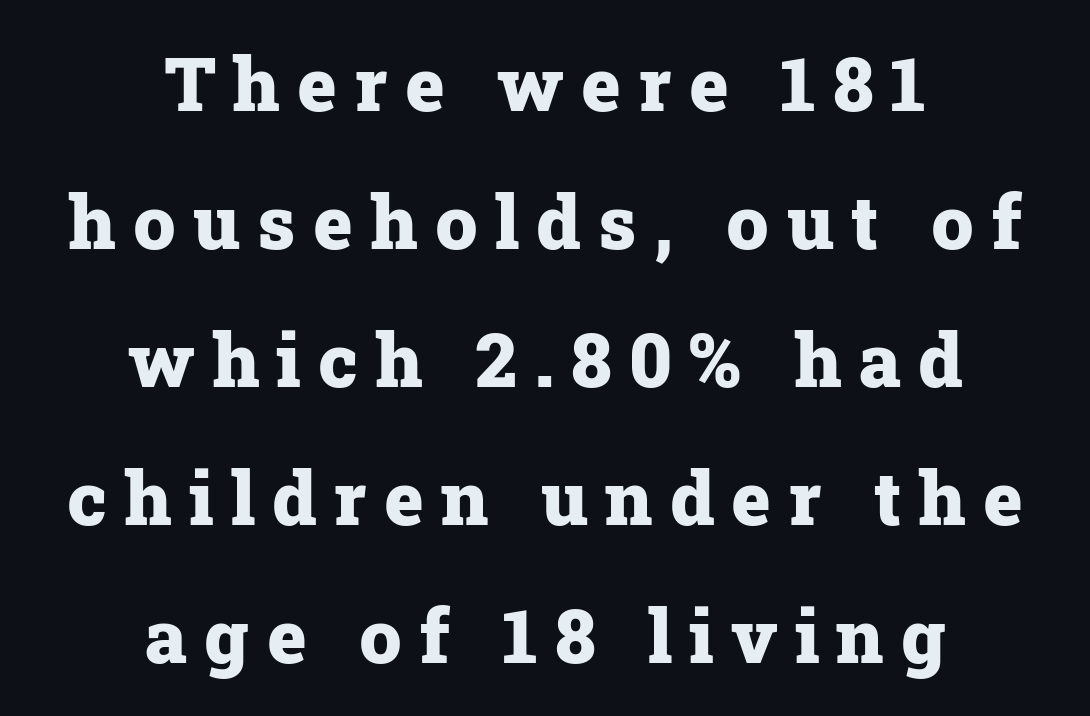
{"serif": "yes", "italic": "no", "bold": "yes", "weight": "heavy", "width": "normal", "stroke_contrast": "low", "x_height": "medium", "monospaced": "no", "underline": "no", "align": "center", "line_spacing_ratio": 1.84, "letter_spacing": "wide", "letter_spacing_em": 0.23, "glyph_px": 75}
